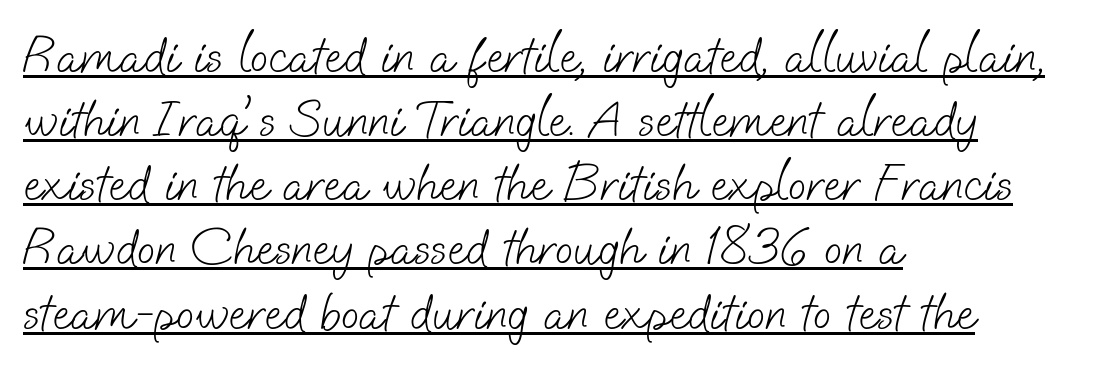
Q: Is the text bold? A: No.
Q: Is the typeface a serif or a sans-serif typeface? A: Sans-serif.
Q: Is the text underlined? A: Yes.
Q: How is the paragraph aligned? A: Left-aligned.
Q: Is the spacing between letters normal or unusually wide? A: Normal.
Q: Width (condensed, normal, or wide)? A: Normal.
Q: Stroke contrast? A: Low.
Q: x-height? A: Small.
Q: Monospaced? A: No.
